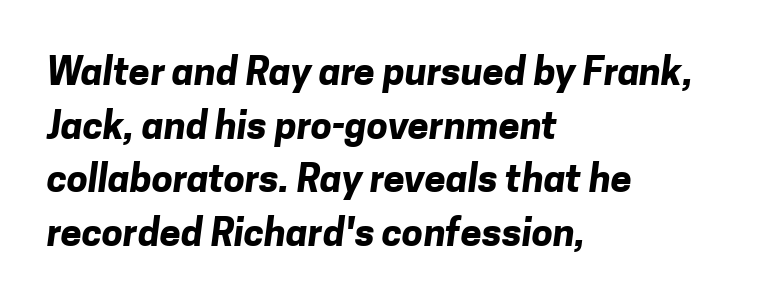
{"serif": "no", "bold": "yes", "weight": "bold", "width": "normal", "stroke_contrast": "low", "x_height": "medium", "monospaced": "no", "underline": "no", "align": "left", "line_spacing": "normal", "line_spacing_ratio": 1.41, "letter_spacing": "normal", "letter_spacing_em": 0.0, "glyph_px": 38}
